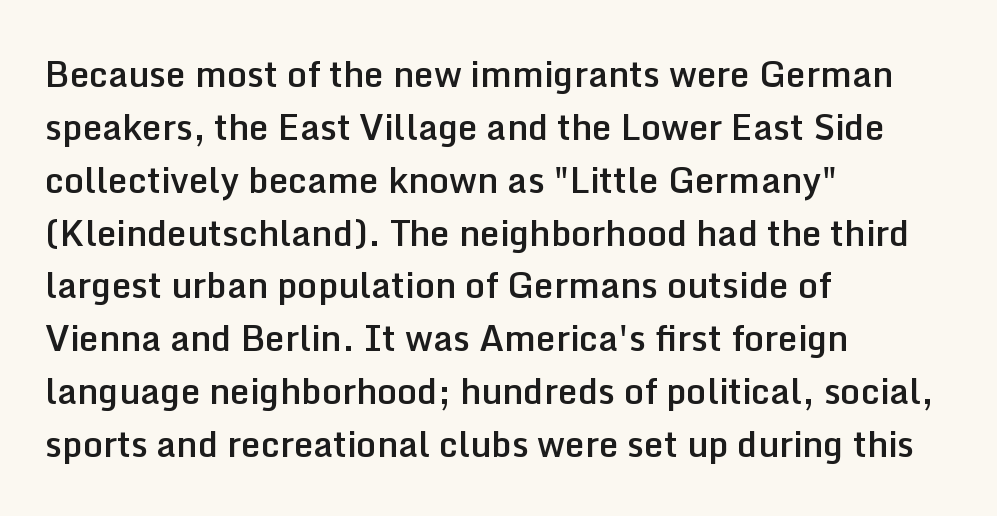
Q: Is the text bold? A: Semi-bold.
Q: Is the text italic (slanted)? A: No, it is upright.
Q: Is the typeface a serif or a sans-serif typeface? A: Sans-serif.
Q: Is the text underlined? A: No.
Q: How is the paragraph aligned? A: Left-aligned.
Q: Is the spacing between letters normal or unusually wide? A: Normal.
Q: Is the spacing between lines tight, normal or loose? A: Normal.
Q: Width (condensed, normal, or wide)? A: Normal.
Q: Stroke contrast? A: Low.
Q: x-height? A: Medium.
Q: Monospaced? A: No.
